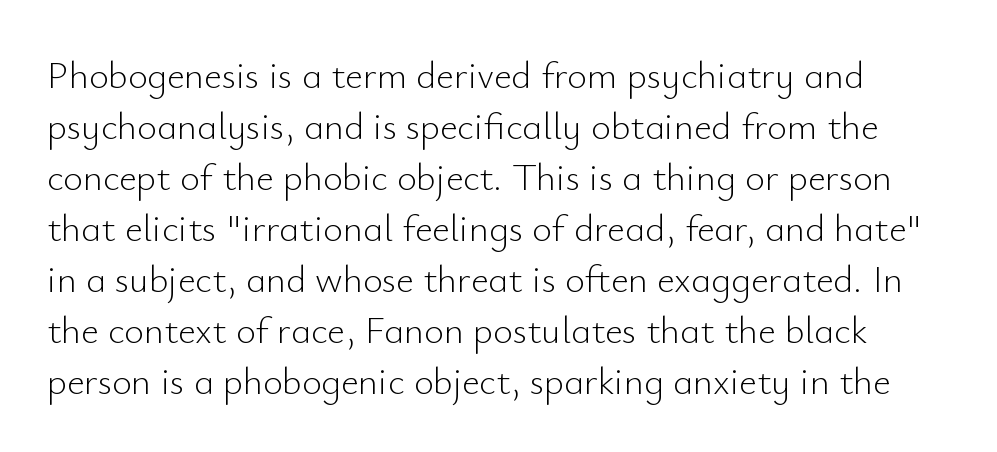
Q: Is the text bold? A: No.
Q: Is the text italic (slanted)? A: No, it is upright.
Q: Is the typeface a serif or a sans-serif typeface? A: Sans-serif.
Q: Is the text underlined? A: No.
Q: Is the spacing between letters normal or unusually wide? A: Normal.
Q: Is the spacing between lines tight, normal or loose? A: Normal.
Q: Width (condensed, normal, or wide)? A: Normal.
Q: Stroke contrast? A: Low.
Q: x-height? A: Small.
Q: Monospaced? A: No.
